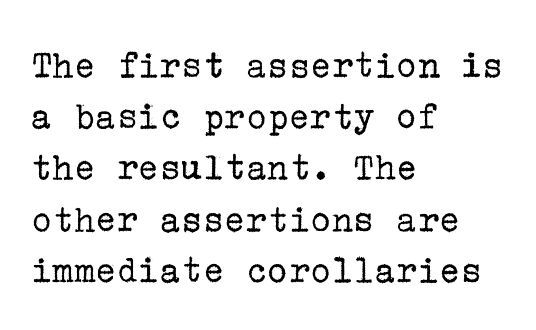
{"serif": "yes", "italic": "no", "bold": "no", "weight": "regular", "width": "normal", "stroke_contrast": "low", "x_height": "medium", "underline": "no", "align": "left", "line_spacing": "normal", "line_spacing_ratio": 1.28, "letter_spacing": "normal", "letter_spacing_em": 0.0, "glyph_px": 40}
